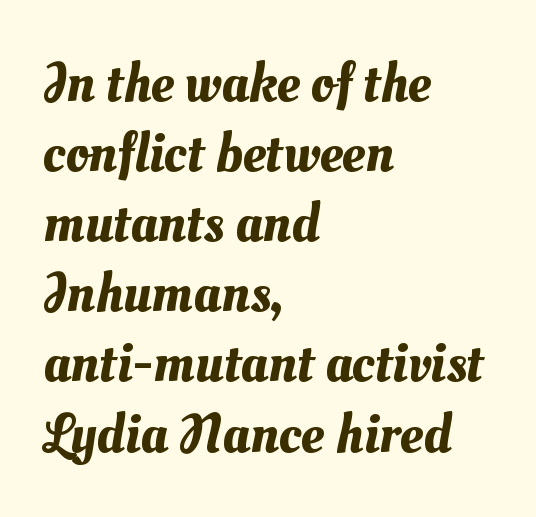
The image shows 57 px text type; set left-aligned, line spacing 1.23x, normal letter spacing, not underlined; medium stroke contrast and a small x-height.
